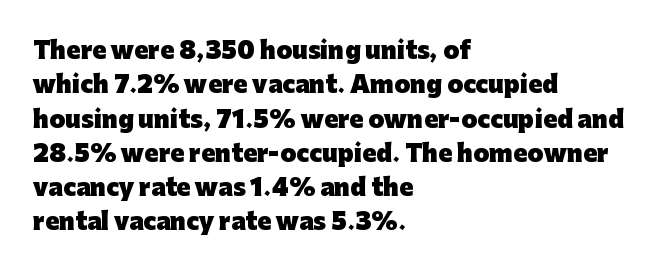
The image shows 23 px bold type, upright; set left-aligned, normal line spacing (1.49x), normal letter spacing, not underlined.
